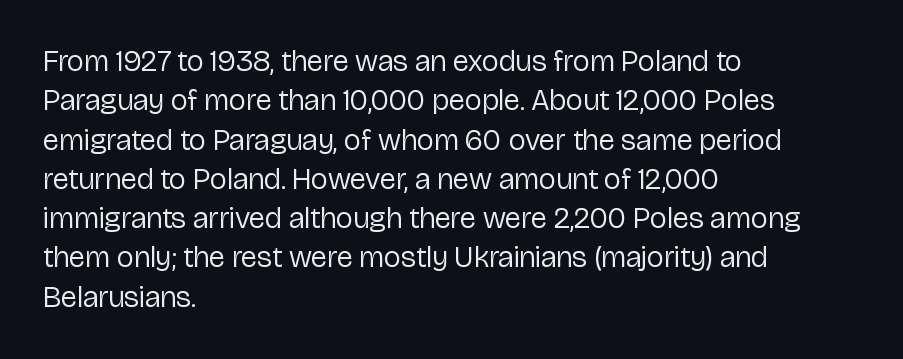
Is the stroke heavy? The answer is a plain regular-or-lighter. Does the copy run flush right? No — it runs flush left. Line spacing here is normal. The letters carry no serifs — their stems end cleanly without finishing strokes. The rendering keeps characters at their native spacing.
